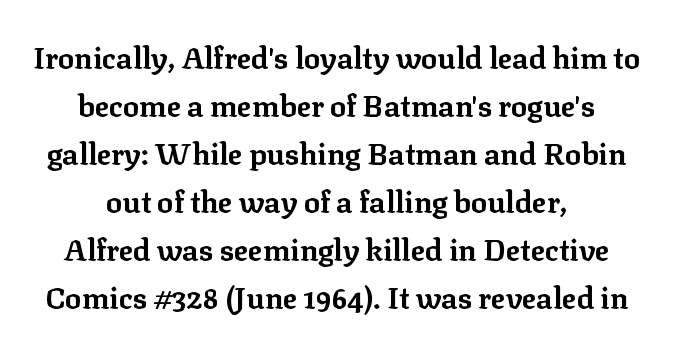
{"serif": "yes", "italic": "no", "bold": "yes", "weight": "bold", "width": "normal", "stroke_contrast": "low", "x_height": "medium", "monospaced": "no", "underline": "no", "align": "center", "line_spacing": "normal", "line_spacing_ratio": 1.6, "letter_spacing": "normal", "letter_spacing_em": 0.0, "glyph_px": 30}
